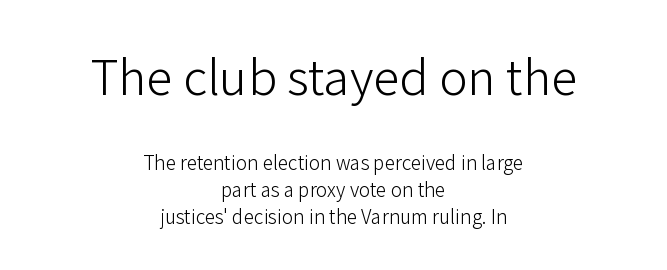
The font is comparable to plain body text, perhaps lighter. Decoration check: the copy has no underline. Honestly, the row spacing looks completely unremarkable. Does the type have serifs? No, each stem ends abruptly.
